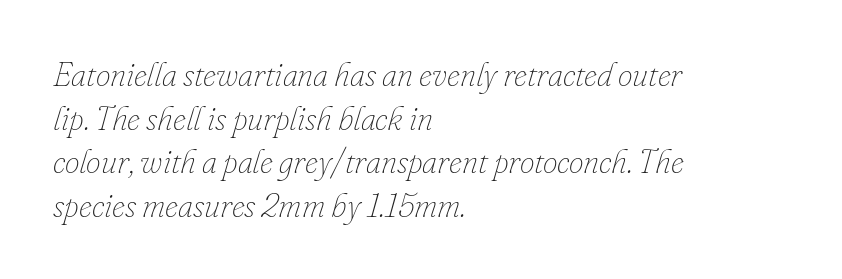
{"italic": "yes", "lean": "right", "slant_degrees": 16, "bold": "no", "weight": "thin", "width": "normal", "stroke_contrast": "low", "x_height": "small", "monospaced": "no", "underline": "no", "align": "left", "line_spacing": "normal", "line_spacing_ratio": 1.32, "letter_spacing": "normal", "letter_spacing_em": 0.0, "glyph_px": 33}
